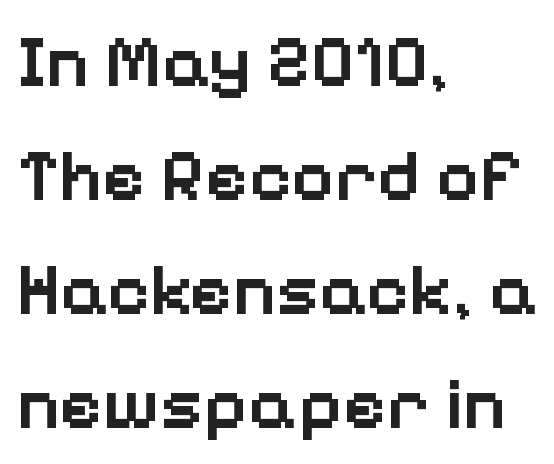
{"serif": "no", "italic": "no", "bold": "semi", "weight": "semibold", "width": "normal", "stroke_contrast": "low", "x_height": "medium", "monospaced": "no", "underline": "no", "align": "left", "line_spacing": "normal", "line_spacing_ratio": 1.54, "letter_spacing": "normal", "letter_spacing_em": 0.0, "glyph_px": 74}
